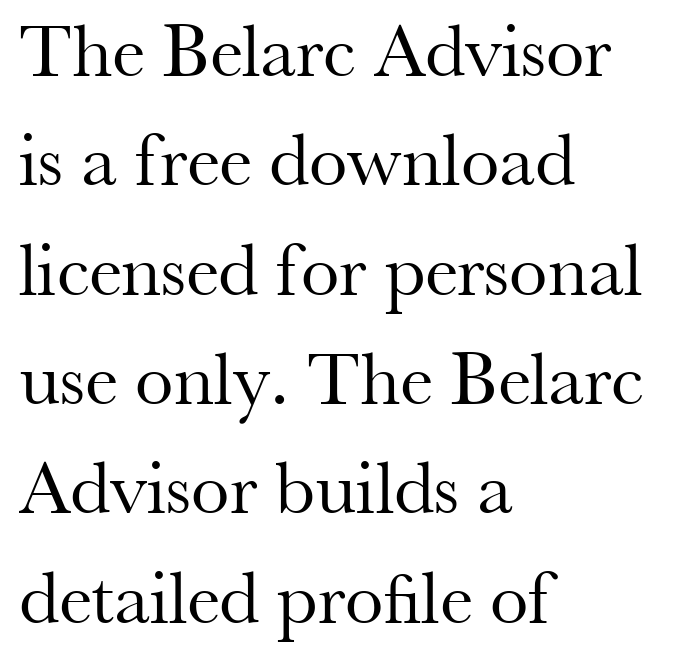
Q: Is the text bold? A: No.
Q: Is the text italic (slanted)? A: No, it is upright.
Q: Is the typeface a serif or a sans-serif typeface? A: Serif.
Q: Is the text underlined? A: No.
Q: How is the paragraph aligned? A: Left-aligned.
Q: Is the spacing between letters normal or unusually wide? A: Normal.
Q: Is the spacing between lines tight, normal or loose? A: Normal.
Q: Width (condensed, normal, or wide)? A: Normal.
Q: Stroke contrast? A: Medium.
Q: x-height? A: Small.
Q: Monospaced? A: No.
